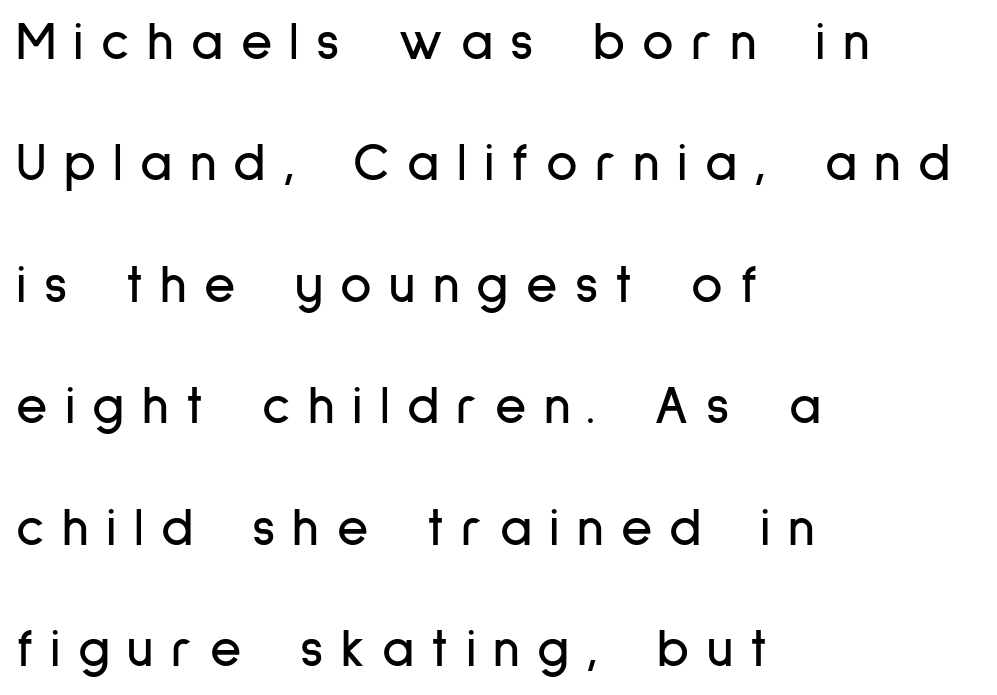
Q: Is the text italic (slanted)? A: No, it is upright.
Q: Is the typeface a serif or a sans-serif typeface? A: Sans-serif.
Q: Is the text underlined? A: No.
Q: How is the paragraph aligned? A: Left-aligned.
Q: Is the spacing between letters normal or unusually wide? A: Unusually wide.
Q: Is the spacing between lines tight, normal or loose? A: Loose.
Q: Width (condensed, normal, or wide)? A: Condensed.
Q: Stroke contrast? A: Low.
Q: x-height? A: Medium.
Q: Monospaced? A: No.
